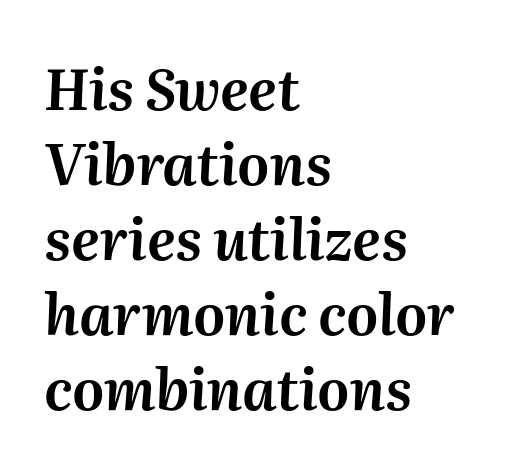
Q: Is the text italic (slanted)? A: Yes, it leans right by about 2 degrees.
Q: Is the text underlined? A: No.
Q: How is the paragraph aligned? A: Left-aligned.
Q: Is the spacing between letters normal or unusually wide? A: Normal.
Q: Is the spacing between lines tight, normal or loose? A: Normal.
Q: Width (condensed, normal, or wide)? A: Normal.
Q: Stroke contrast? A: Medium.
Q: x-height? A: Medium.
Q: Monospaced? A: No.
